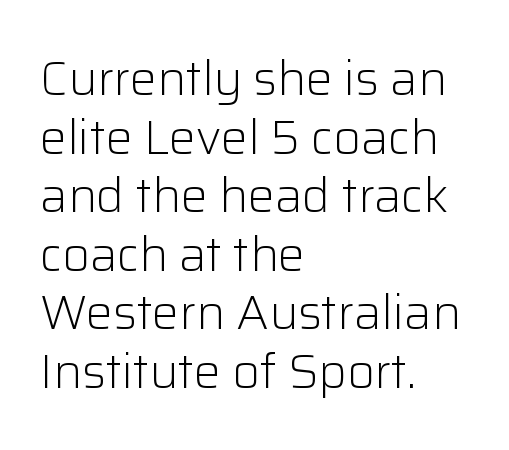
The image shows 48 px light sans-serif type, upright; set left-aligned, line spacing 1.22x, normal letter spacing, not underlined; low stroke contrast and a medium x-height.
